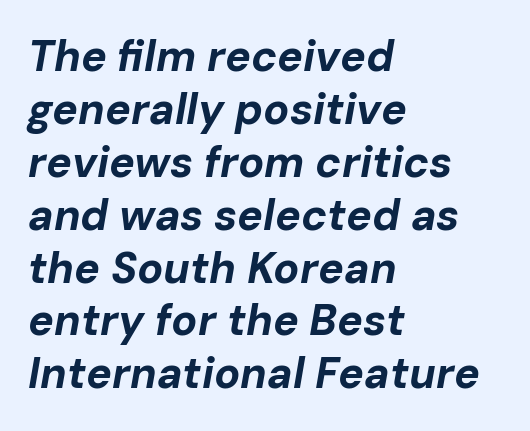
{"italic": "yes", "lean": "right", "slant_degrees": 10, "bold": "yes", "weight": "bold", "width": "normal", "stroke_contrast": "low", "x_height": "medium", "monospaced": "no", "underline": "no", "align": "left", "line_spacing_ratio": 1.23, "letter_spacing": "normal", "letter_spacing_em": 0.0, "glyph_px": 43}
